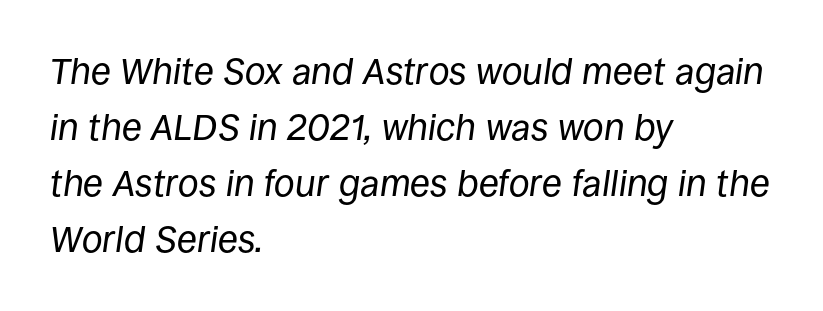
These lines sit exactly where default settings would place them. Layout note: lines flush left. Every character sits at an angle, as italics do. The weight tops out at a normal text grade. Underline: absent.
